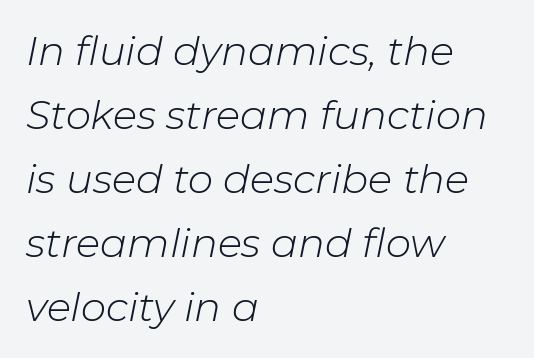
The image shows 40 px light type, italic (leaning right); set left-aligned, normal line spacing (1.6x), normal letter spacing, not underlined; low stroke contrast and a medium x-height.
